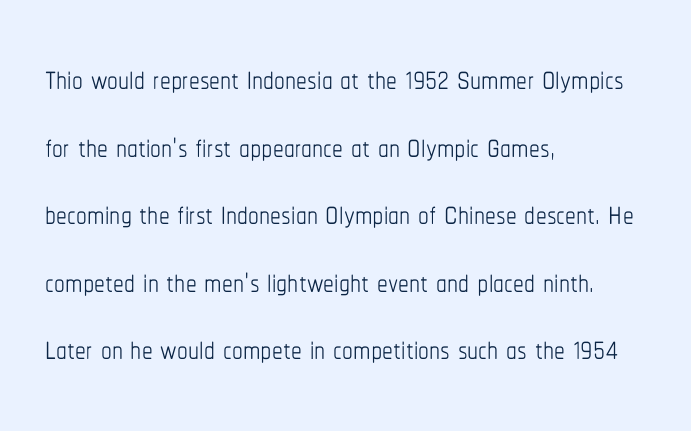
Q: Is the text bold? A: No.
Q: Is the text italic (slanted)? A: No, it is upright.
Q: Is the text underlined? A: No.
Q: How is the paragraph aligned? A: Left-aligned.
Q: Is the spacing between letters normal or unusually wide? A: Normal.
Q: Is the spacing between lines tight, normal or loose? A: Normal.
Q: Width (condensed, normal, or wide)? A: Condensed.
Q: Stroke contrast? A: Low.
Q: x-height? A: Medium.
Q: Monospaced? A: No.
